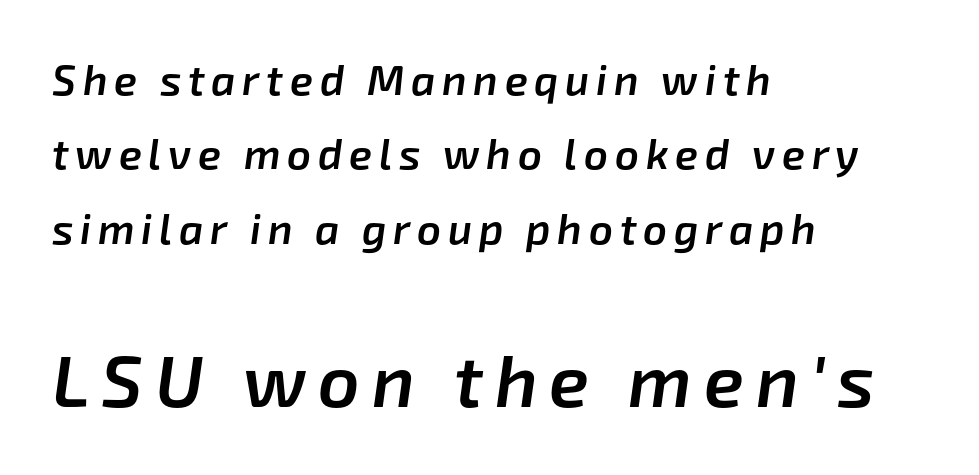
The image shows 73 px semibold type, italic (leaning right); set left-aligned, line spacing 1.77x, not underlined; the second (bottom) block is 1.74x larger; low stroke contrast and a medium x-height.
